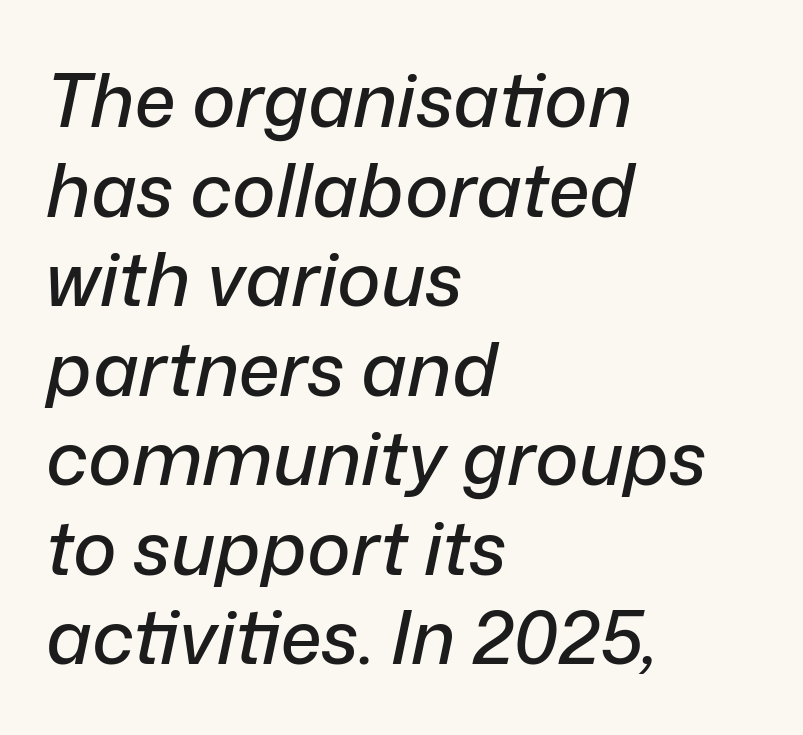
Q: Is the text italic (slanted)? A: Yes, it leans right by about 12 degrees.
Q: Is the text underlined? A: No.
Q: How is the paragraph aligned? A: Left-aligned.
Q: Is the spacing between letters normal or unusually wide? A: Normal.
Q: Width (condensed, normal, or wide)? A: Normal.
Q: Stroke contrast? A: Low.
Q: x-height? A: Medium.
Q: Monospaced? A: No.
